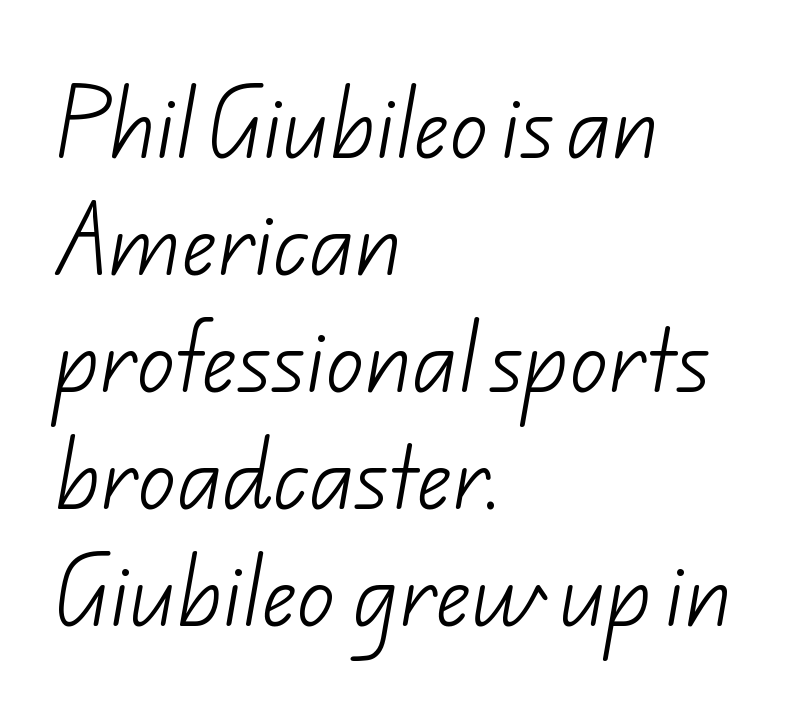
{"serif": "no", "bold": "no", "weight": "light", "width": "normal", "stroke_contrast": "low", "x_height": "small", "monospaced": "no", "underline": "no", "align": "left", "line_spacing": "normal", "line_spacing_ratio": 1.54, "letter_spacing": "normal", "letter_spacing_em": 0.0, "glyph_px": 76}
